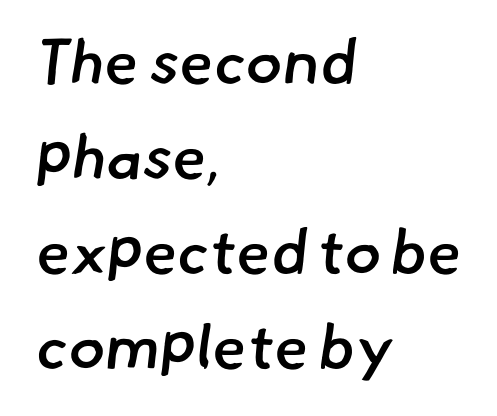
Q: Is the text bold? A: Semi-bold.
Q: Is the typeface a serif or a sans-serif typeface? A: Sans-serif.
Q: Is the text underlined? A: No.
Q: How is the paragraph aligned? A: Left-aligned.
Q: Is the spacing between letters normal or unusually wide? A: Normal.
Q: Is the spacing between lines tight, normal or loose? A: Normal.
Q: Width (condensed, normal, or wide)? A: Normal.
Q: Stroke contrast? A: Low.
Q: x-height? A: Small.
Q: Monospaced? A: No.
